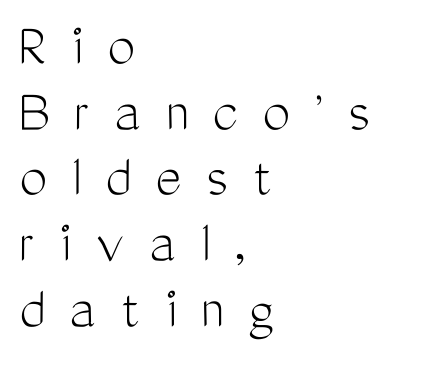
{"serif": "no", "italic": "no", "bold": "no", "weight": "light", "width": "condensed", "stroke_contrast": "medium", "x_height": "medium", "monospaced": "no", "underline": "no", "align": "left", "line_spacing": "tight", "line_spacing_ratio": 1.06, "letter_spacing": "wide", "letter_spacing_em": 0.39, "glyph_px": 62}
